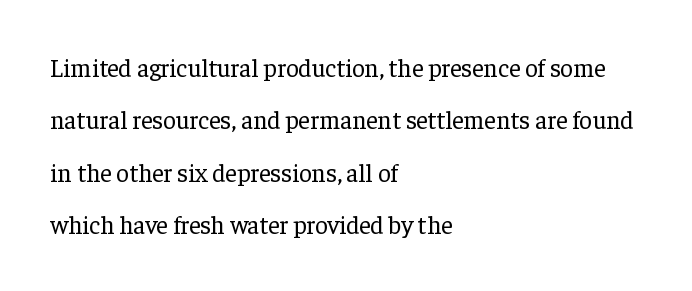
This rendering features lettering with no underline. You could call the tracking neutral — neither tight nor loose. The strokes are not fattened; the text isn't bold. Every row of glyphs begins at an identical x-position on the left.
